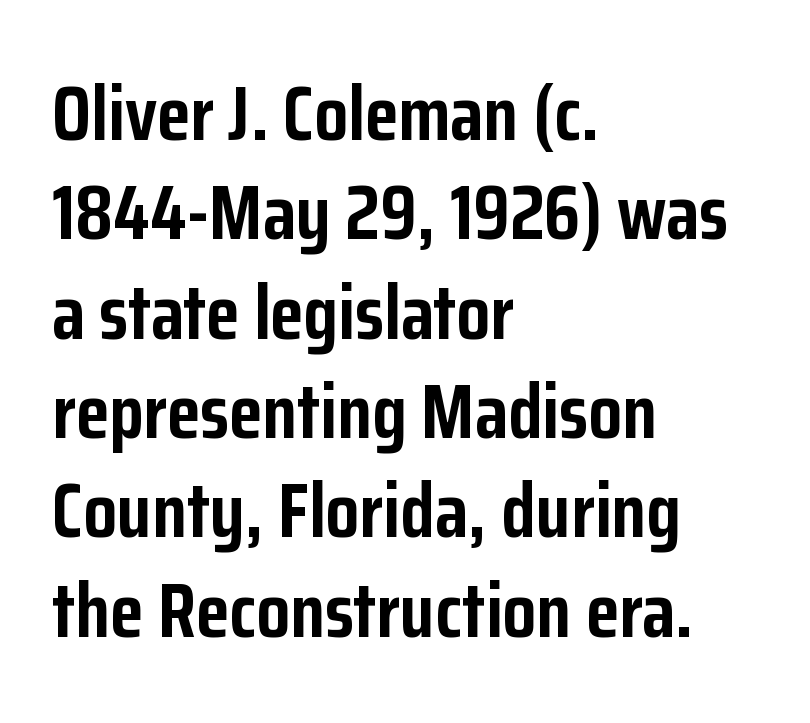
The image shows 77 px semibold, condensed sans-serif type, upright; set left-aligned, normal line spacing (1.29x), normal letter spacing, not underlined; low stroke contrast and a medium x-height.
